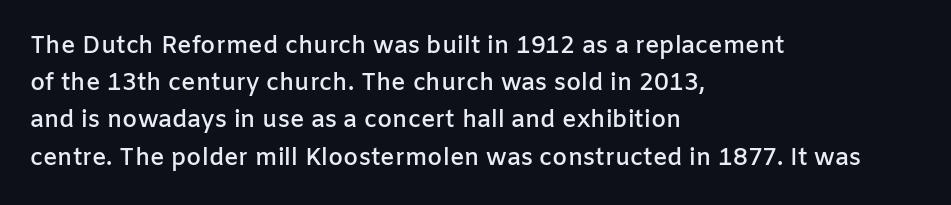
The image shows 24 px text type, upright; set left-aligned, normal line spacing (1.55x), normal letter spacing, not underlined.
